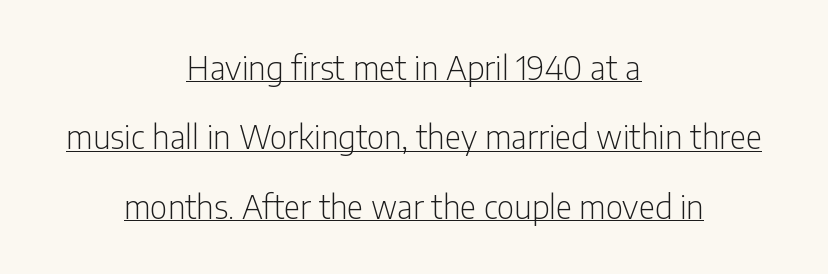
The rendered words wear a rule along their underside. The font sits on the lighter half of the weight spectrum, regular included. You can tell from the bare stems that sans-serif type was used. The type is set solid horizontally, with unmodified tracking. Proportional: the letters do not fall into vertical columns. This is the regular roman posture of the typeface.
